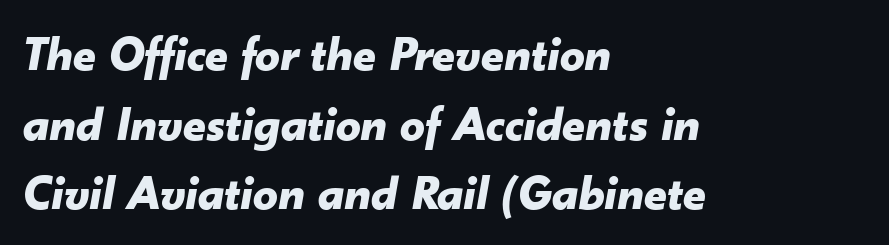
{"italic": "yes", "lean": "right", "slant_degrees": 10, "bold": "yes", "weight": "bold", "width": "normal", "stroke_contrast": "low", "x_height": "small", "monospaced": "no", "underline": "no", "align": "left", "line_spacing": "normal", "line_spacing_ratio": 1.42, "letter_spacing": "normal", "letter_spacing_em": 0.0, "glyph_px": 49}
